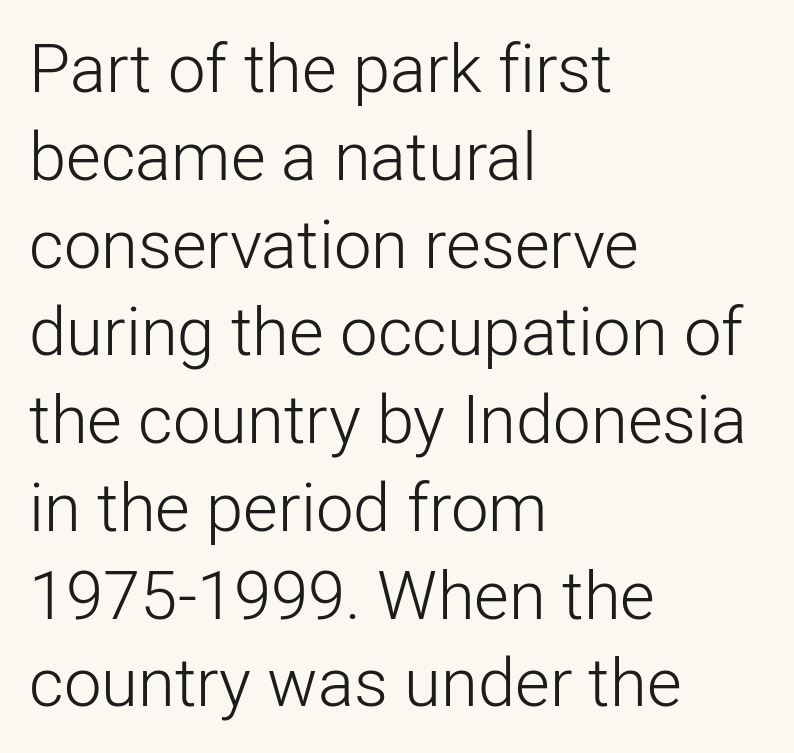
The image shows 67 px light sans-serif type, upright; set left-aligned, normal line spacing (1.31x), normal letter spacing, not underlined; low stroke contrast and a medium x-height.
